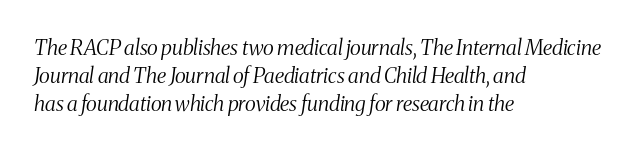
{"italic": "yes", "lean": "right", "slant_degrees": 8, "bold": "no", "underline": "no", "align": "left", "line_spacing": "normal", "line_spacing_ratio": 1.34, "letter_spacing": "normal", "letter_spacing_em": 0.0, "glyph_px": 21}
